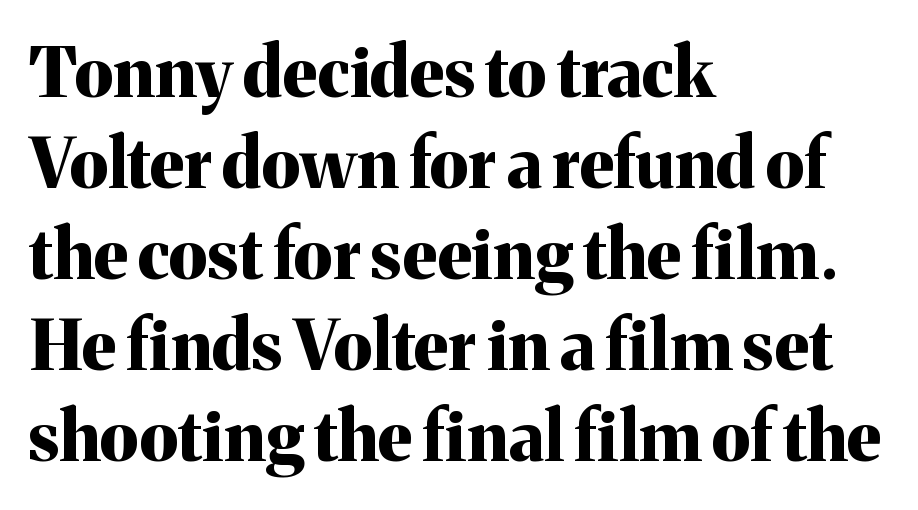
The image shows 69 px bold serif type, upright; set left-aligned, normal line spacing (1.32x), normal letter spacing, not underlined; medium stroke contrast and a medium x-height.
